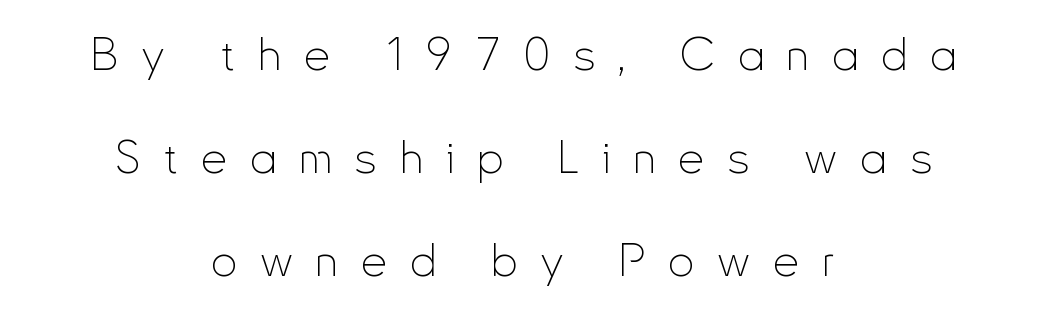
Q: Is the text bold? A: No.
Q: Is the text italic (slanted)? A: No, it is upright.
Q: Is the typeface a serif or a sans-serif typeface? A: Sans-serif.
Q: Is the text underlined? A: No.
Q: How is the paragraph aligned? A: Centered.
Q: Is the spacing between letters normal or unusually wide? A: Unusually wide.
Q: Is the spacing between lines tight, normal or loose? A: Loose.
Q: Width (condensed, normal, or wide)? A: Condensed.
Q: Stroke contrast? A: Low.
Q: x-height? A: Small.
Q: Monospaced? A: No.
